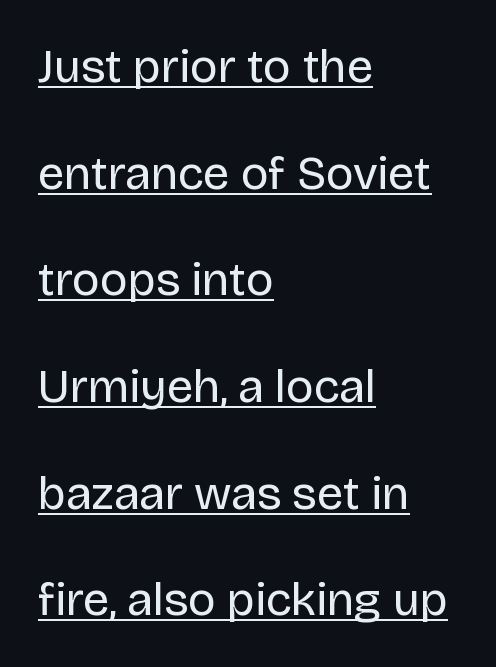
The lettering is marked with a stroke running underneath it. Think of a printed novel: that variable character pitch is what you see here. The cut favours lightness, reaching ordinary text weight at its darkest. Where is the straight margin? On the left. Between one letter and the next there's only the usual sliver of space. No feet cap the strokes, marking this as sans-serif type.
